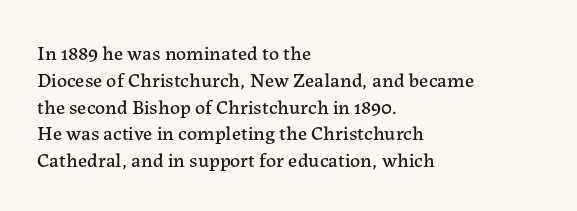
Q: Is the text italic (slanted)? A: No, it is upright.
Q: Is the text underlined? A: No.
Q: How is the paragraph aligned? A: Left-aligned.
Q: Is the spacing between letters normal or unusually wide? A: Normal.
Q: Is the spacing between lines tight, normal or loose? A: Normal.
